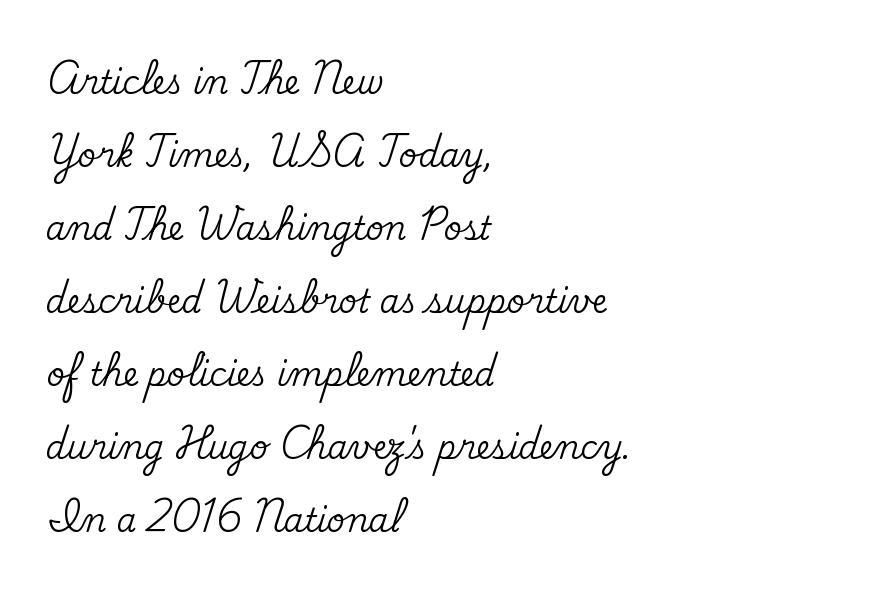
The image shows 32 px text type; set left-aligned, loose line spacing (2.28x), normal letter spacing, not underlined; medium stroke contrast and a small x-height.
